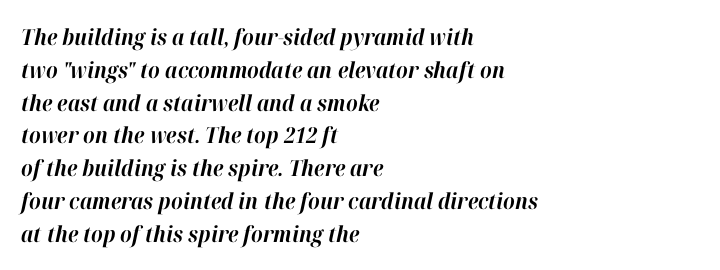
The line-height multiplier appears to be the usual default. Each word holds together tightly as a unit, with standard inter-letter gaps. Short and long lines alike share a common starting point at left. It's the slanting kind of type. The space beneath each line is pristine and unruled. As a designer I'd log this as weight 700, bold.
